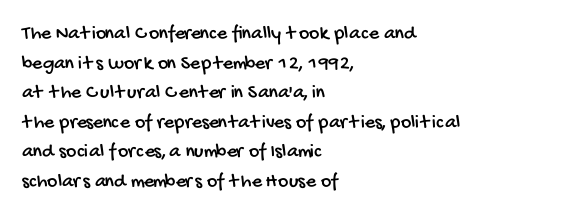
Q: Is the text underlined? A: No.
Q: How is the paragraph aligned? A: Left-aligned.
Q: Is the spacing between letters normal or unusually wide? A: Normal.
Q: Is the spacing between lines tight, normal or loose? A: Normal.
